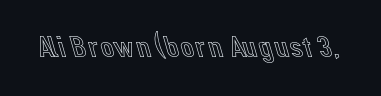
{"width": "normal", "x_height": "medium", "monospaced": "no", "underline": "no", "letter_spacing": "normal", "letter_spacing_em": 0.0, "glyph_px": 31}
